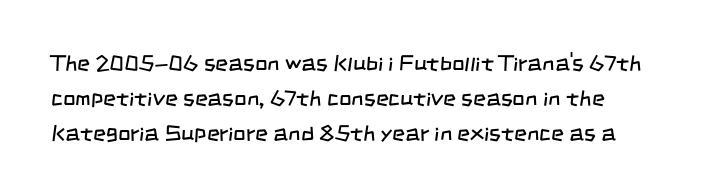
Q: Is the text bold? A: No.
Q: Is the text underlined? A: No.
Q: Is the spacing between letters normal or unusually wide? A: Normal.
Q: Is the spacing between lines tight, normal or loose? A: Normal.
